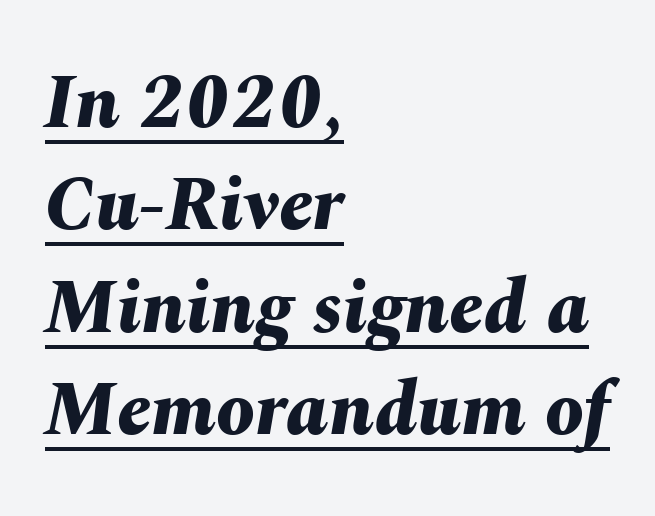
The image shows 77 px bold type, italic (leaning right); set left-aligned, normal line spacing (1.33x), normal letter spacing, underlined; medium stroke contrast and a medium x-height.
